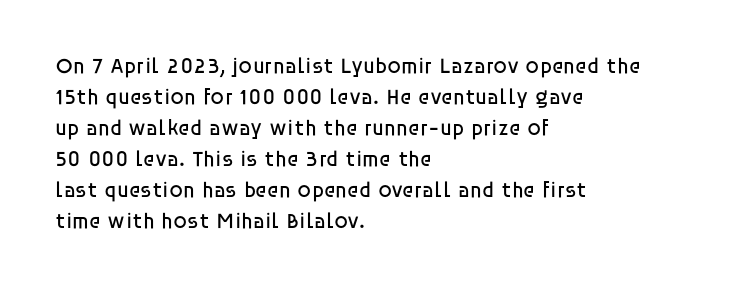
{"italic": "no", "bold": "no", "underline": "no", "align": "left", "line_spacing": "normal", "line_spacing_ratio": 1.41, "letter_spacing": "normal", "letter_spacing_em": 0.0, "glyph_px": 22}
